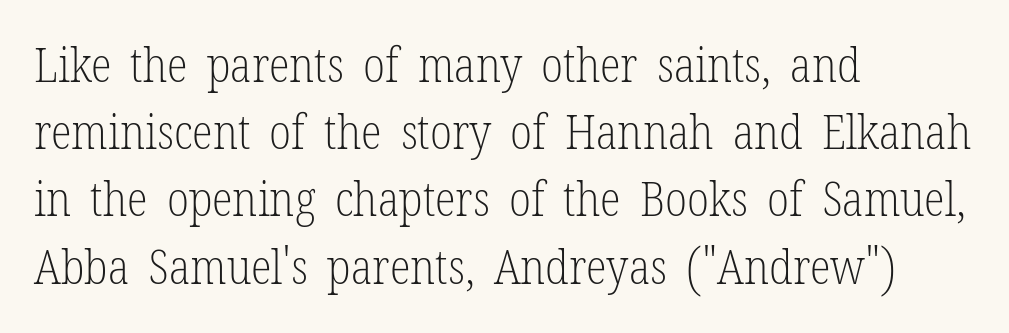
The image shows 48 px light, condensed serif type, upright; set left-aligned, normal line spacing (1.4x), normal letter spacing, not underlined; low stroke contrast and a medium x-height.
